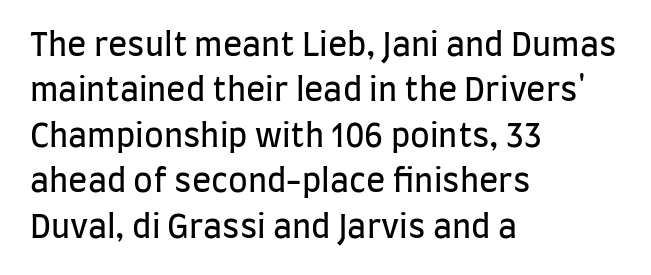
Q: Is the text bold? A: No.
Q: Is the text italic (slanted)? A: No, it is upright.
Q: Is the typeface a serif or a sans-serif typeface? A: Sans-serif.
Q: Is the text underlined? A: No.
Q: How is the paragraph aligned? A: Left-aligned.
Q: Is the spacing between letters normal or unusually wide? A: Normal.
Q: Is the spacing between lines tight, normal or loose? A: Normal.
Q: Width (condensed, normal, or wide)? A: Condensed.
Q: Stroke contrast? A: Low.
Q: x-height? A: Large.
Q: Monospaced? A: No.
